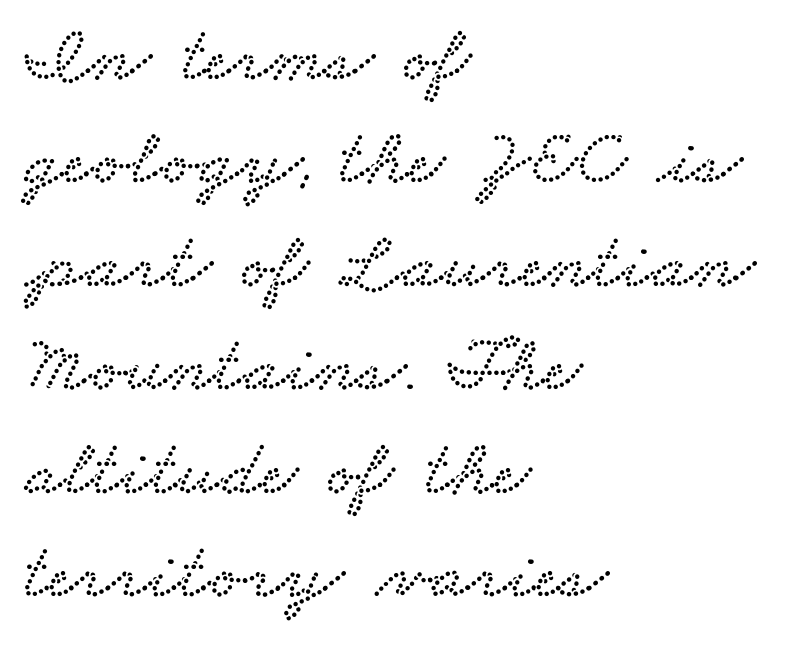
Q: Is the typeface a serif or a sans-serif typeface? A: Serif.
Q: Is the text underlined? A: No.
Q: How is the paragraph aligned? A: Left-aligned.
Q: Is the spacing between letters normal or unusually wide? A: Normal.
Q: Is the spacing between lines tight, normal or loose? A: Normal.
Q: Width (condensed, normal, or wide)? A: Wide.
Q: Stroke contrast? A: Low.
Q: x-height? A: Small.
Q: Monospaced? A: No.
